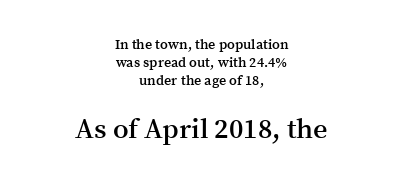
{"serif": "yes", "italic": "no", "bold": "semi", "weight": "semibold", "width": "normal", "stroke_contrast": "medium", "x_height": "medium", "monospaced": "no", "underline": "no", "align": "center", "line_spacing": "normal", "line_spacing_ratio": 1.28, "letter_spacing": "normal", "letter_spacing_em": 0.0, "larger_block": "second", "size_ratio": 2.0, "glyph_px": 28}
